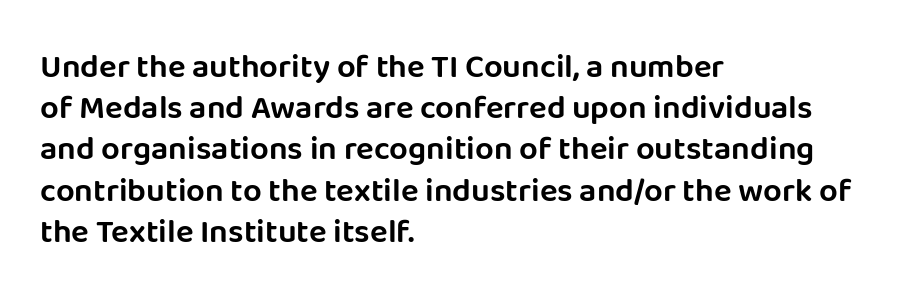
The image shows 33 px sans-serif type, upright; set left-aligned, normal line spacing (1.25x), normal letter spacing, not underlined; low stroke contrast and a large x-height.
